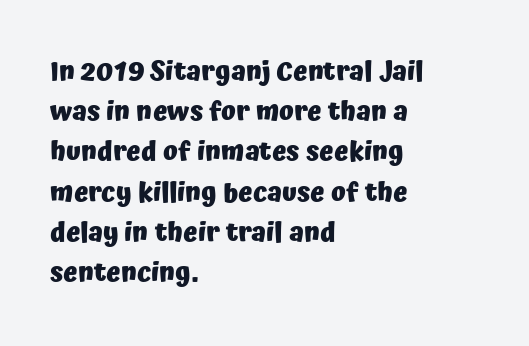
Q: Is the text bold? A: Yes.
Q: Is the text italic (slanted)? A: No, it is upright.
Q: Is the text underlined? A: No.
Q: How is the paragraph aligned? A: Left-aligned.
Q: Is the spacing between letters normal or unusually wide? A: Normal.
Q: Is the spacing between lines tight, normal or loose? A: Normal.
